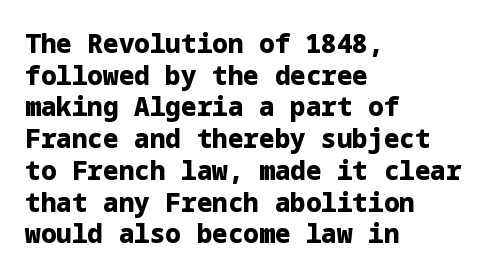
{"italic": "no", "bold": "yes", "underline": "no", "align": "left", "line_spacing_ratio": 1.22, "letter_spacing": "normal", "letter_spacing_em": 0.0, "glyph_px": 26}
